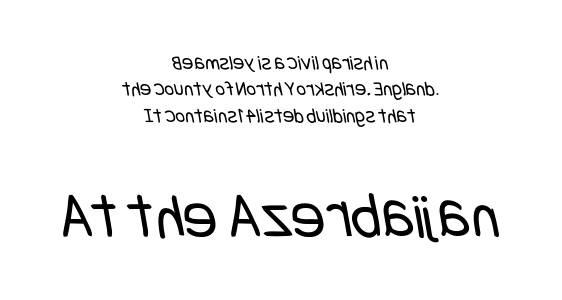
{"serif": "no", "bold": "no", "weight": "regular", "width": "condensed", "stroke_contrast": "low", "x_height": "large", "underline": "no", "align": "center", "line_spacing": "normal", "line_spacing_ratio": 1.26, "letter_spacing": "normal", "letter_spacing_em": 0.0, "larger_block": "second", "size_ratio": 3.05, "glyph_px": 64}
